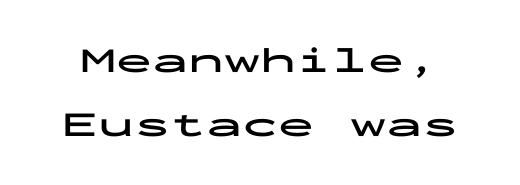
Q: Is the text bold? A: Yes.
Q: Is the text italic (slanted)? A: No, it is upright.
Q: Is the typeface a serif or a sans-serif typeface? A: Sans-serif.
Q: Is the text underlined? A: No.
Q: Is the spacing between letters normal or unusually wide? A: Normal.
Q: Width (condensed, normal, or wide)? A: Wide.
Q: Stroke contrast? A: Low.
Q: x-height? A: Medium.
Q: Monospaced? A: Yes.
